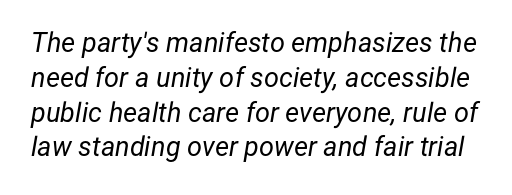
{"italic": "yes", "lean": "right", "slant_degrees": 12, "bold": "no", "underline": "no", "line_spacing": "normal", "line_spacing_ratio": 1.29, "letter_spacing": "normal", "letter_spacing_em": 0.0, "glyph_px": 27}
